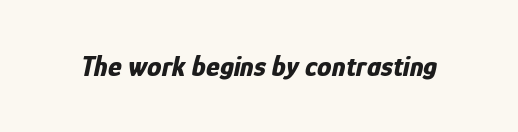
The image shows 29 px bold, condensed type, italic (leaning right); set normal letter spacing, not underlined; low stroke contrast and a medium x-height.
